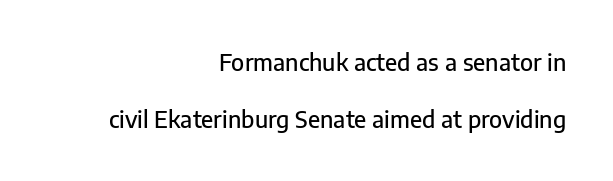
Q: Is the text italic (slanted)? A: No, it is upright.
Q: Is the text underlined? A: No.
Q: How is the paragraph aligned? A: Right-aligned.
Q: Is the spacing between letters normal or unusually wide? A: Normal.
Q: Is the spacing between lines tight, normal or loose? A: Loose.
